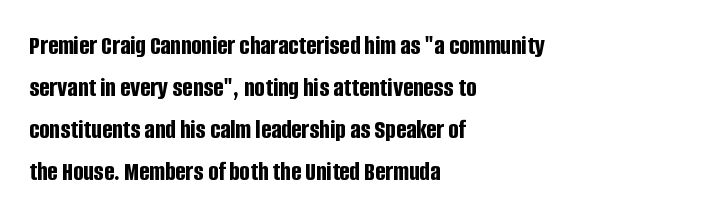
Nothing unusual about the tracking: characters are spaced as the font intends. Layout note: lines flush left. Does the lettering tilt? It doesn't — this is upright. The characters look thick and weighty, a clear bold. If you measured baseline to baseline, you'd find a middling distance. Underlining? Definitely not there.
